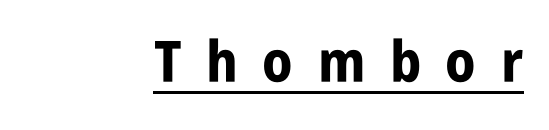
{"serif": "no", "italic": "no", "bold": "yes", "weight": "bold", "width": "condensed", "stroke_contrast": "low", "x_height": "large", "monospaced": "no", "underline": "yes", "align": "right", "letter_spacing": "wide", "letter_spacing_em": 0.43, "glyph_px": 57}
